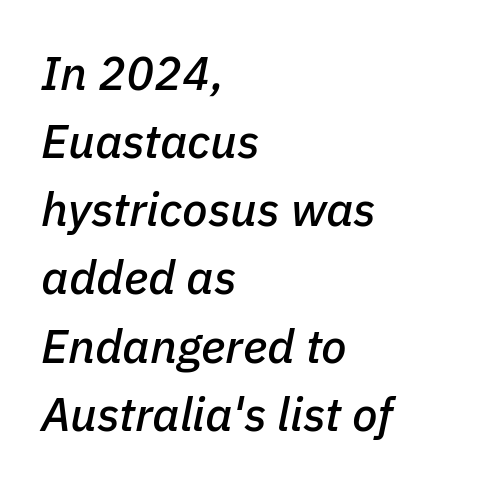
{"italic": "yes", "lean": "right", "slant_degrees": 11, "width": "normal", "stroke_contrast": "low", "x_height": "medium", "monospaced": "no", "underline": "no", "align": "left", "line_spacing": "normal", "line_spacing_ratio": 1.45, "letter_spacing": "normal", "letter_spacing_em": 0.0, "glyph_px": 47}
